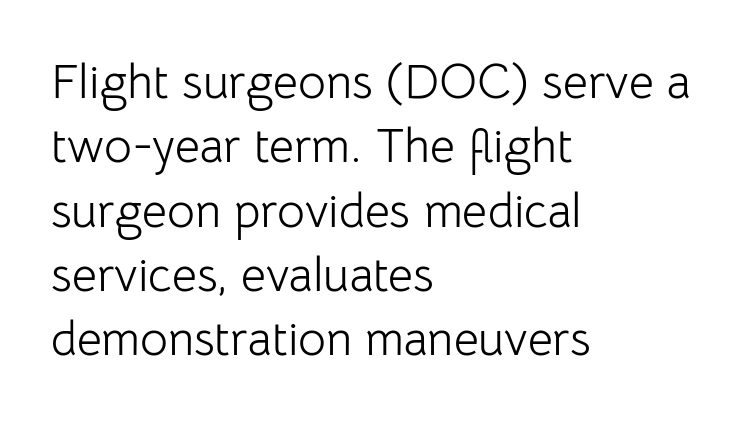
Q: Is the text bold? A: No.
Q: Is the text italic (slanted)? A: No, it is upright.
Q: Is the typeface a serif or a sans-serif typeface? A: Sans-serif.
Q: Is the text underlined? A: No.
Q: How is the paragraph aligned? A: Left-aligned.
Q: Is the spacing between letters normal or unusually wide? A: Normal.
Q: Is the spacing between lines tight, normal or loose? A: Normal.
Q: Width (condensed, normal, or wide)? A: Normal.
Q: Stroke contrast? A: Low.
Q: x-height? A: Medium.
Q: Monospaced? A: No.
